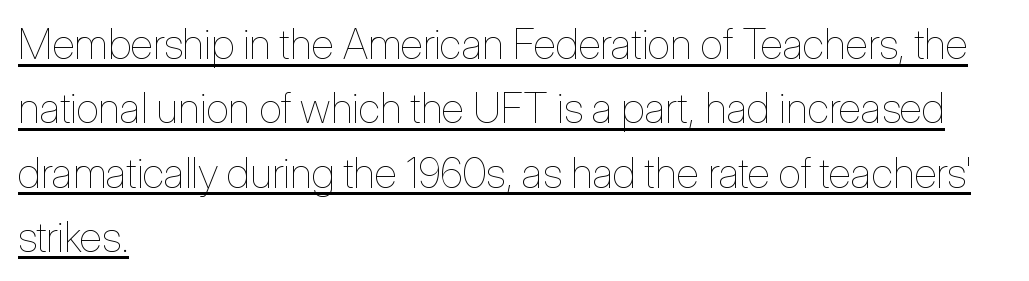
The image shows 42 px thin, condensed type, upright; set left-aligned, normal line spacing (1.53x), normal letter spacing, underlined; low stroke contrast and a medium x-height.
